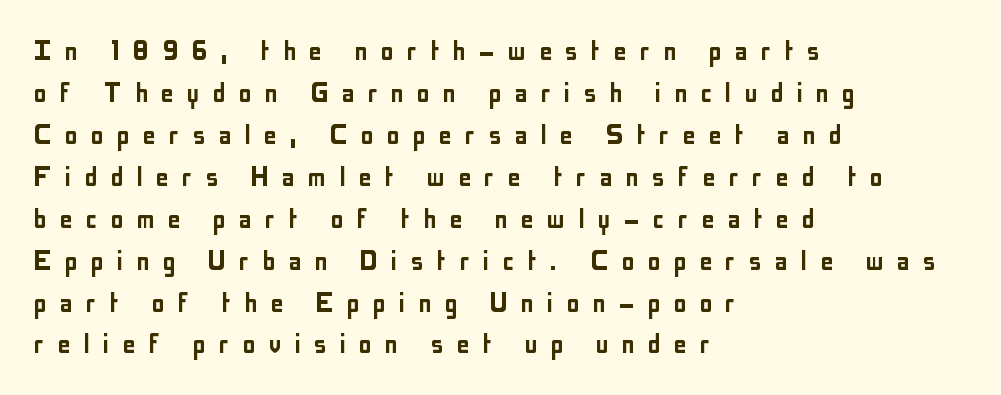
Q: Is the text italic (slanted)? A: No, it is upright.
Q: Is the typeface a serif or a sans-serif typeface? A: Sans-serif.
Q: Is the text underlined? A: No.
Q: How is the paragraph aligned? A: Left-aligned.
Q: Is the spacing between letters normal or unusually wide? A: Unusually wide.
Q: Is the spacing between lines tight, normal or loose? A: Normal.
Q: Width (condensed, normal, or wide)? A: Condensed.
Q: Stroke contrast? A: Low.
Q: x-height? A: Medium.
Q: Monospaced? A: No.
